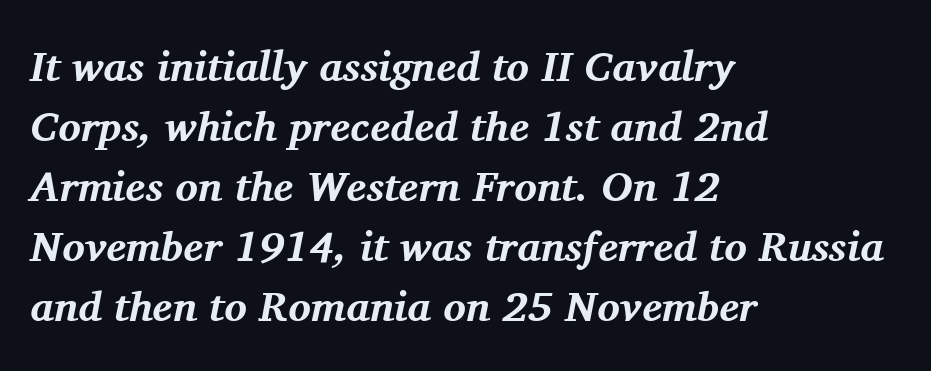
Q: Is the text bold? A: Yes.
Q: Is the text italic (slanted)? A: Yes, it leans right by about 11 degrees.
Q: Is the typeface a serif or a sans-serif typeface? A: Serif.
Q: Is the text underlined? A: No.
Q: How is the paragraph aligned? A: Left-aligned.
Q: Is the spacing between letters normal or unusually wide? A: Normal.
Q: Is the spacing between lines tight, normal or loose? A: Normal.
Q: Width (condensed, normal, or wide)? A: Normal.
Q: Stroke contrast? A: Medium.
Q: x-height? A: Medium.
Q: Monospaced? A: No.
